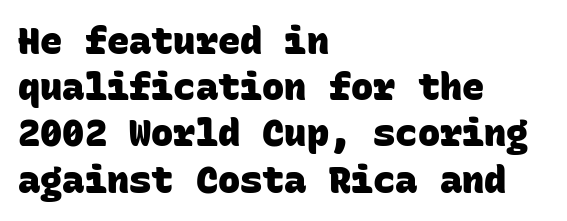
{"serif": "no", "bold": "yes", "weight": "heavy", "width": "normal", "stroke_contrast": "low", "x_height": "large", "monospaced": "yes", "underline": "no", "align": "left", "line_spacing": "normal", "line_spacing_ratio": 1.25, "letter_spacing": "normal", "letter_spacing_em": 0.0, "glyph_px": 37}
